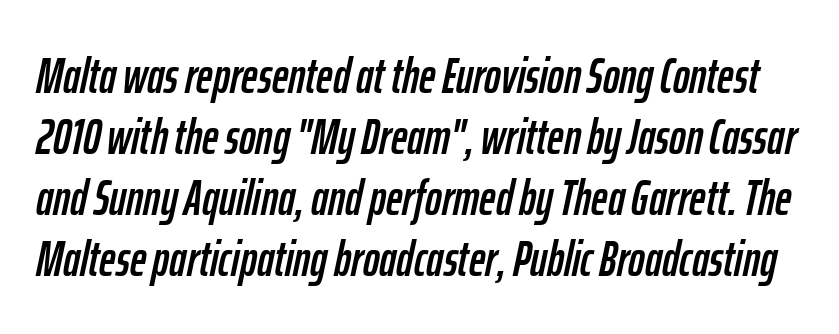
Q: Is the text italic (slanted)? A: Yes, it leans right by about 12 degrees.
Q: Is the text underlined? A: No.
Q: Is the spacing between letters normal or unusually wide? A: Normal.
Q: Width (condensed, normal, or wide)? A: Condensed.
Q: Stroke contrast? A: Low.
Q: x-height? A: Medium.
Q: Monospaced? A: No.
